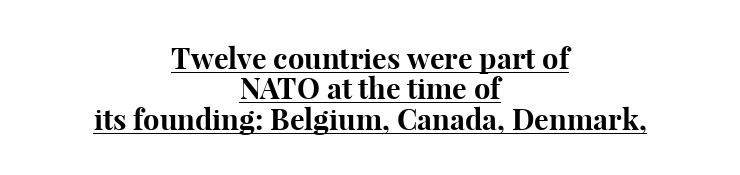
The image shows 29 px bold serif type, upright; set centered, tight line spacing (1.05x), normal letter spacing, underlined; high stroke contrast and a medium x-height.
